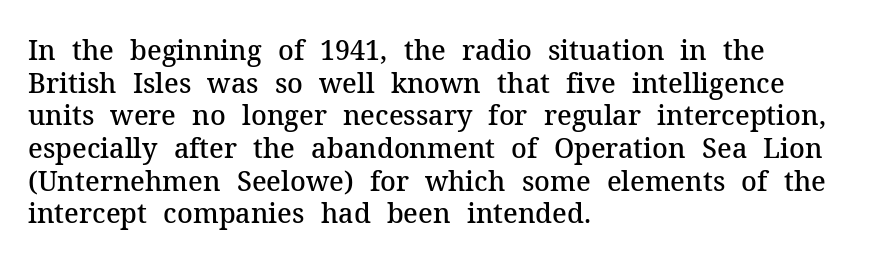
Q: Is the text bold? A: Semi-bold.
Q: Is the text italic (slanted)? A: No, it is upright.
Q: Is the text underlined? A: No.
Q: How is the paragraph aligned? A: Left-aligned.
Q: Is the spacing between letters normal or unusually wide? A: Normal.
